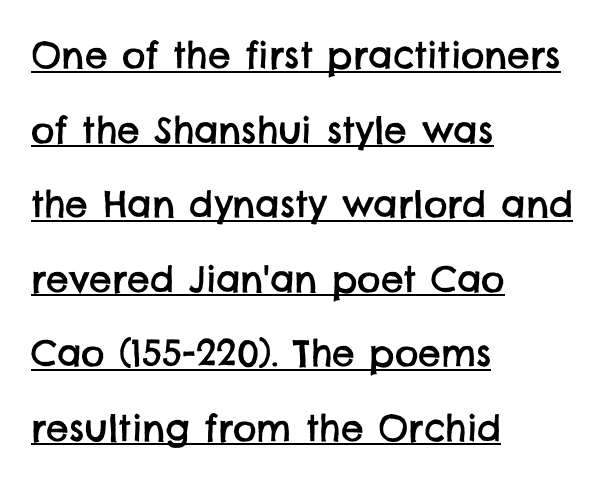
The image shows 36 px sans-serif type; set left-aligned, loose line spacing (2.07x), normal letter spacing, underlined; low stroke contrast and a large x-height.
